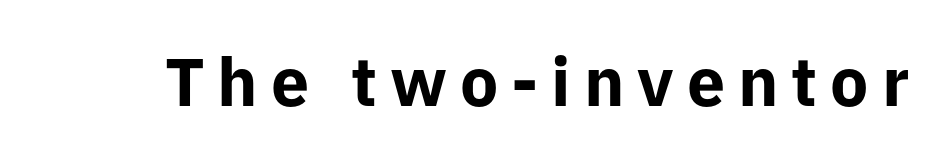
The typography opts for an upright posture over an oblique one. The glyphs have the mass of a bold cut. The space beneath each line is pristine and unruled. You could not count columns in this text — the font is proportionally spaced.
